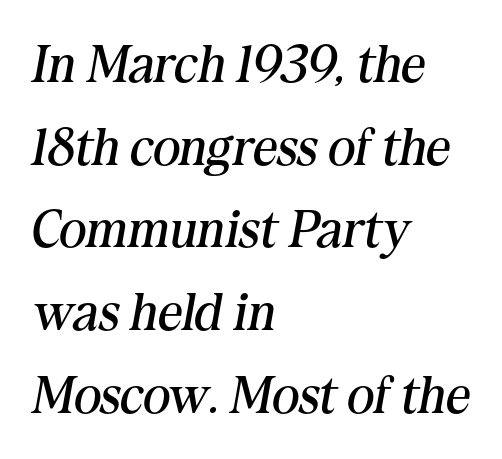
{"serif": "yes", "italic": "yes", "lean": "right", "slant_degrees": 10, "bold": "no", "weight": "regular", "width": "normal", "stroke_contrast": "medium", "x_height": "medium", "monospaced": "no", "underline": "no", "align": "left", "line_spacing": "normal", "line_spacing_ratio": 1.56, "letter_spacing": "normal", "letter_spacing_em": 0.0, "glyph_px": 53}
